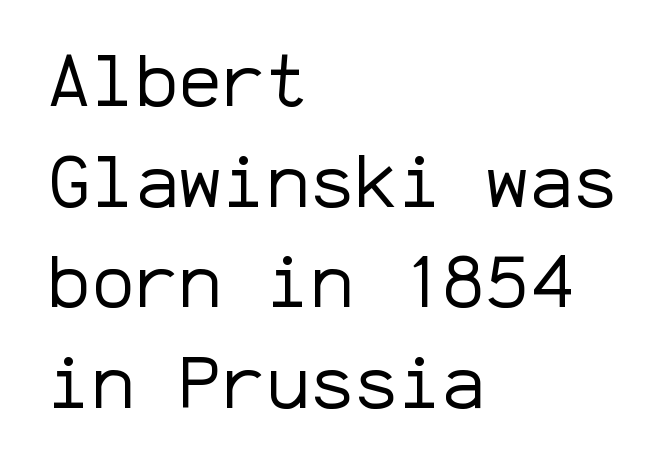
The image shows 73 px regular-weight sans-serif type, upright, monospaced; set left-aligned, normal line spacing (1.38x), normal letter spacing, not underlined; low stroke contrast and a medium x-height.
